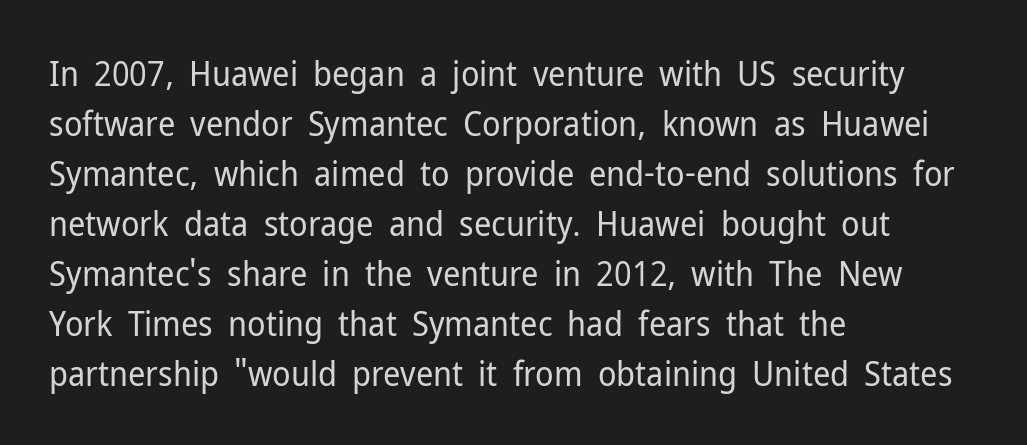
Q: Is the text bold? A: No.
Q: Is the text italic (slanted)? A: No, it is upright.
Q: Is the typeface a serif or a sans-serif typeface? A: Sans-serif.
Q: Is the text underlined? A: No.
Q: How is the paragraph aligned? A: Left-aligned.
Q: Is the spacing between letters normal or unusually wide? A: Normal.
Q: Is the spacing between lines tight, normal or loose? A: Normal.
Q: Width (condensed, normal, or wide)? A: Normal.
Q: Stroke contrast? A: Low.
Q: x-height? A: Medium.
Q: Monospaced? A: No.
